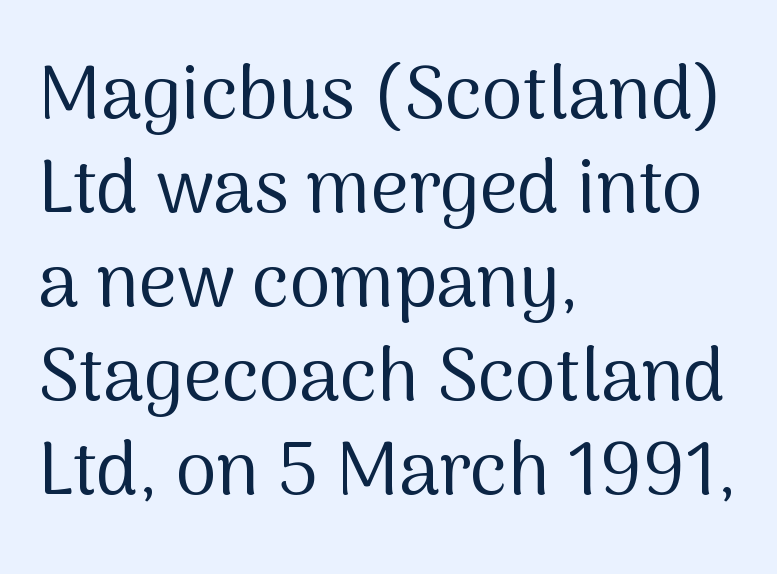
Regular leading. The passage shown is typeset with a sans-serif family. Words float on clear page, feet unadorned. The typesetting does not lean heavy: it is not bold.
